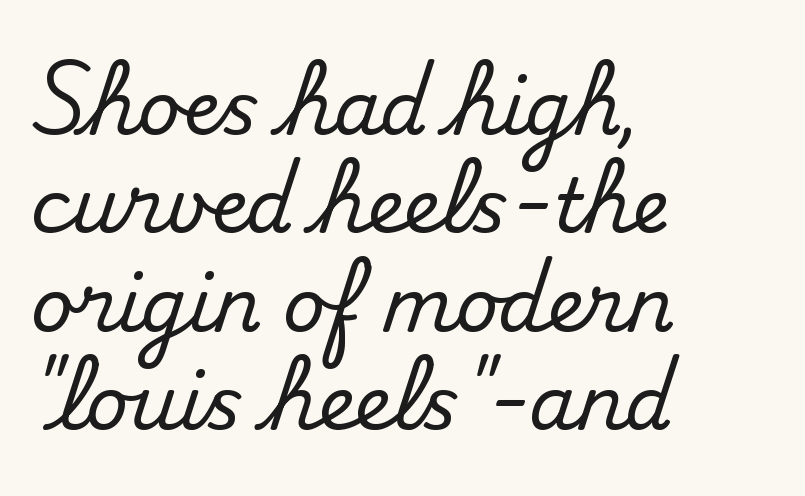
The image shows 74 px serif type; set left-aligned, normal line spacing (1.33x), normal letter spacing, not underlined; medium stroke contrast and a small x-height.
